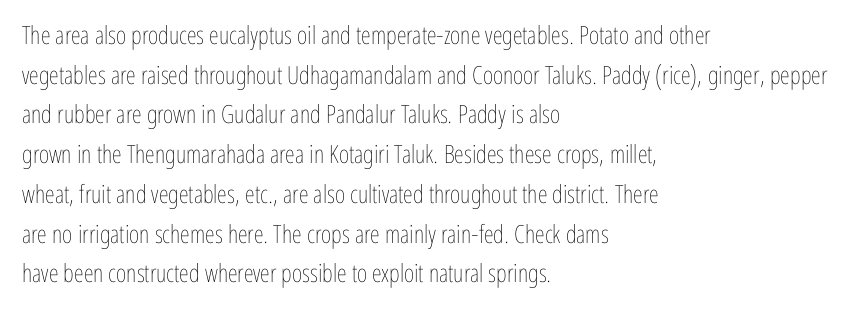
{"italic": "no", "bold": "no", "underline": "no", "align": "left", "line_spacing": "normal", "line_spacing_ratio": 1.59, "letter_spacing": "normal", "letter_spacing_em": 0.0, "glyph_px": 25}
